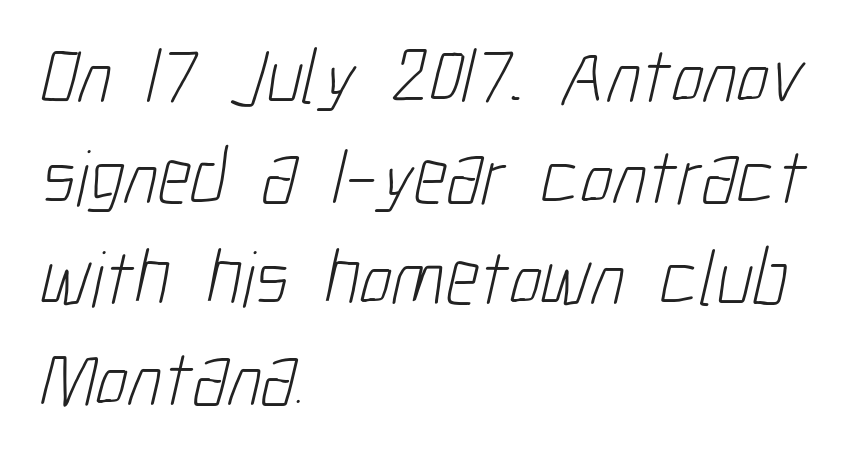
{"serif": "no", "bold": "no", "weight": "light", "width": "condensed", "stroke_contrast": "low", "x_height": "medium", "monospaced": "no", "underline": "no", "align": "left", "line_spacing": "normal", "line_spacing_ratio": 1.28, "letter_spacing": "normal", "letter_spacing_em": 0.0, "glyph_px": 79}
